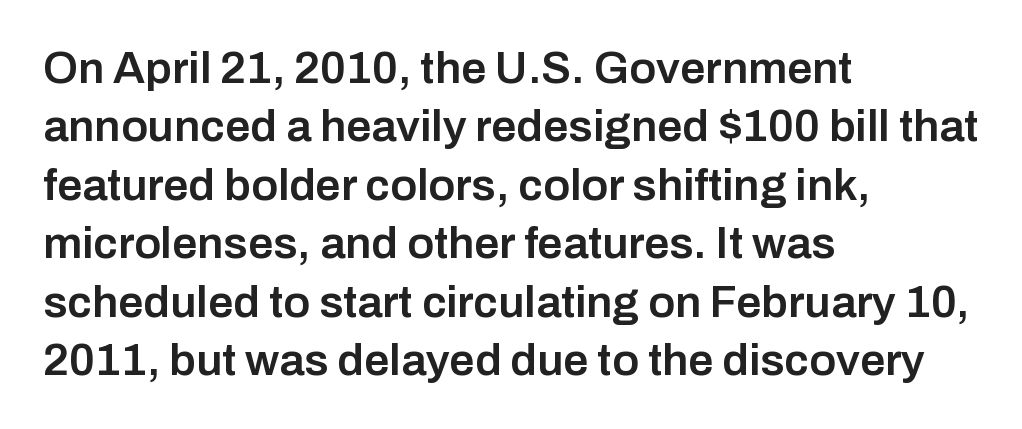
Q: Is the text bold? A: Semi-bold.
Q: Is the text italic (slanted)? A: No, it is upright.
Q: Is the typeface a serif or a sans-serif typeface? A: Sans-serif.
Q: Is the text underlined? A: No.
Q: How is the paragraph aligned? A: Left-aligned.
Q: Is the spacing between letters normal or unusually wide? A: Normal.
Q: Is the spacing between lines tight, normal or loose? A: Normal.
Q: Width (condensed, normal, or wide)? A: Normal.
Q: Stroke contrast? A: Low.
Q: x-height? A: Medium.
Q: Monospaced? A: No.
